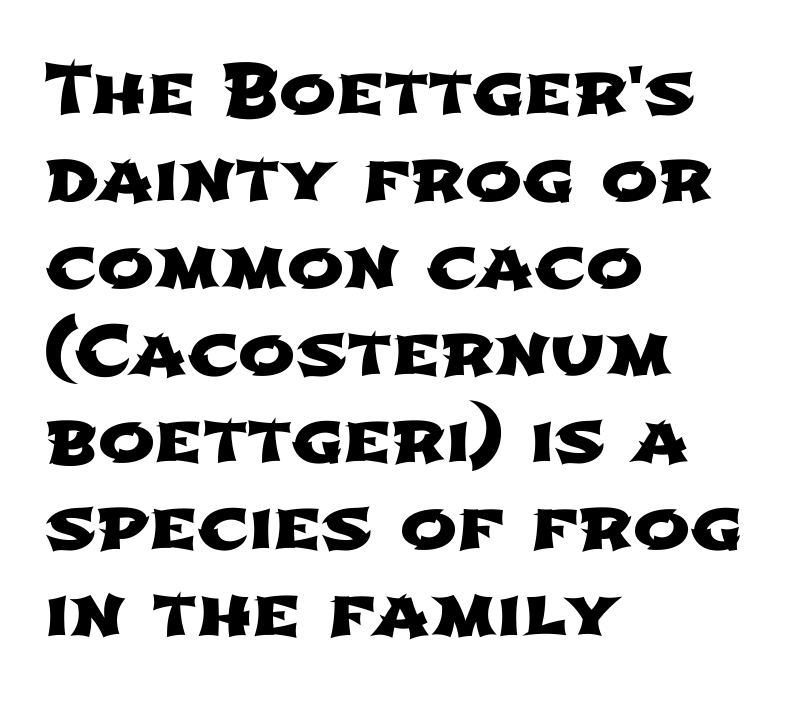
{"serif": "no", "width": "wide", "stroke_contrast": "low", "x_height": "medium", "monospaced": "no", "underline": "no", "align": "left", "line_spacing": "normal", "line_spacing_ratio": 1.28, "letter_spacing": "normal", "letter_spacing_em": 0.0, "glyph_px": 68}
